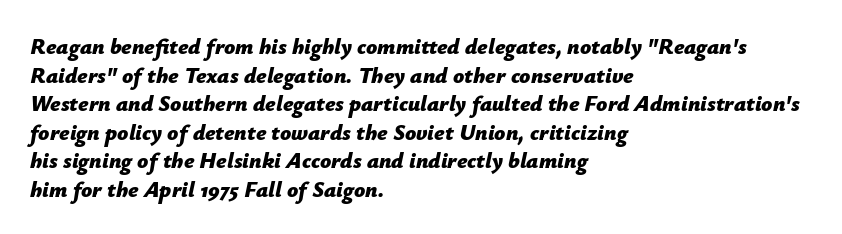
{"italic": "yes", "lean": "right", "slant_degrees": 12, "bold": "yes", "underline": "no", "align": "left", "line_spacing": "normal", "line_spacing_ratio": 1.3, "letter_spacing": "normal", "letter_spacing_em": 0.0, "glyph_px": 22}
